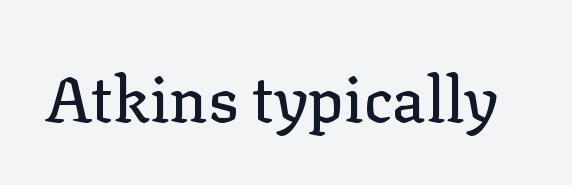
{"serif": "yes", "italic": "no", "width": "normal", "stroke_contrast": "low", "x_height": "medium", "monospaced": "no", "underline": "no", "letter_spacing": "normal", "letter_spacing_em": 0.0, "glyph_px": 63}
